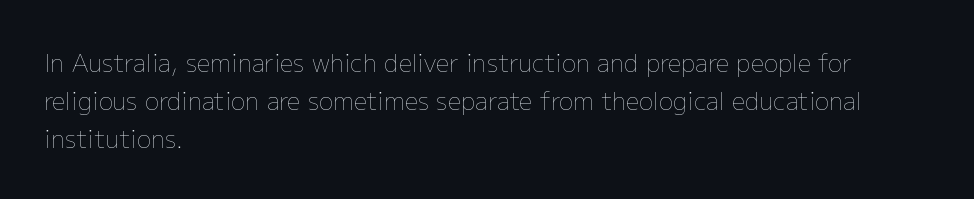
{"italic": "no", "bold": "no", "underline": "no", "align": "left", "line_spacing": "normal", "line_spacing_ratio": 1.58, "letter_spacing": "normal", "letter_spacing_em": 0.0, "glyph_px": 24}
